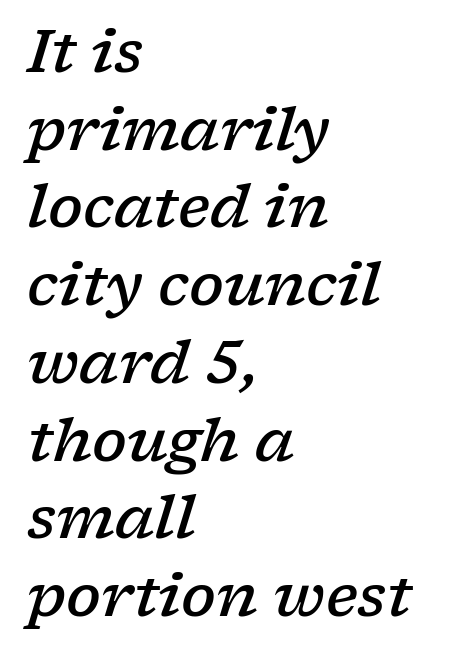
Q: Is the text bold? A: Semi-bold.
Q: Is the text italic (slanted)? A: Yes, it leans right by about 17 degrees.
Q: Is the typeface a serif or a sans-serif typeface? A: Serif.
Q: Is the text underlined? A: No.
Q: How is the paragraph aligned? A: Left-aligned.
Q: Is the spacing between letters normal or unusually wide? A: Normal.
Q: Is the spacing between lines tight, normal or loose? A: Normal.
Q: Width (condensed, normal, or wide)? A: Wide.
Q: Stroke contrast? A: Low.
Q: x-height? A: Medium.
Q: Monospaced? A: No.
